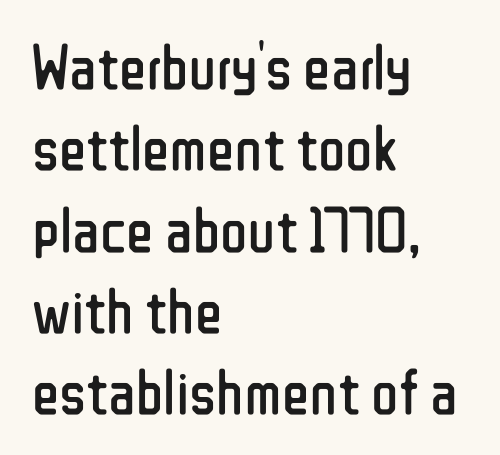
Q: Is the text bold? A: No.
Q: Is the text italic (slanted)? A: No, it is upright.
Q: Is the typeface a serif or a sans-serif typeface? A: Sans-serif.
Q: Is the text underlined? A: No.
Q: How is the paragraph aligned? A: Left-aligned.
Q: Is the spacing between letters normal or unusually wide? A: Normal.
Q: Is the spacing between lines tight, normal or loose? A: Normal.
Q: Width (condensed, normal, or wide)? A: Condensed.
Q: Stroke contrast? A: Low.
Q: x-height? A: Medium.
Q: Monospaced? A: No.
